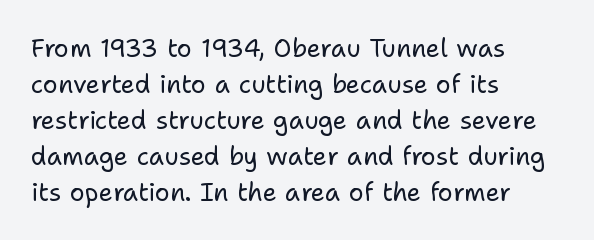
{"italic": "no", "bold": "no", "underline": "no", "align": "left", "line_spacing": "normal", "line_spacing_ratio": 1.44, "letter_spacing": "normal", "letter_spacing_em": 0.0, "glyph_px": 25}
